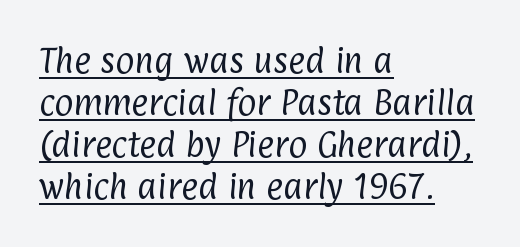
The image shows 29 px regular-weight, condensed sans-serif type; set left-aligned, normal line spacing (1.45x), normal letter spacing, underlined; low stroke contrast and a medium x-height.
